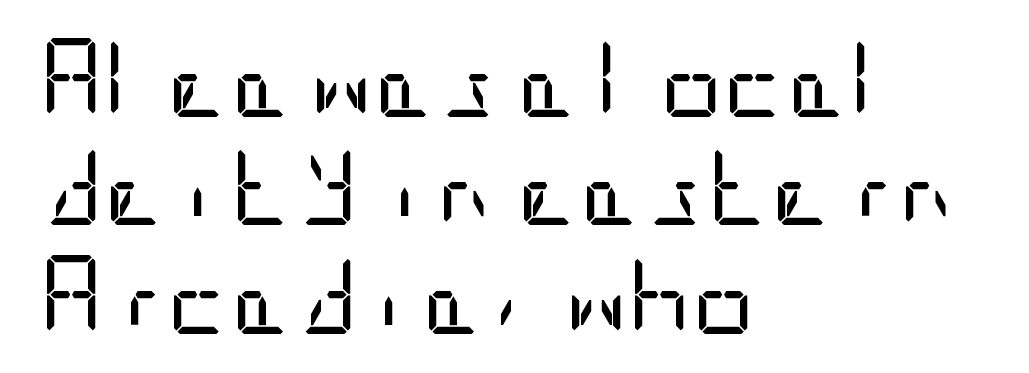
Q: Is the text bold? A: No.
Q: Is the text italic (slanted)? A: No, it is upright.
Q: Is the typeface a serif or a sans-serif typeface? A: Sans-serif.
Q: Is the text underlined? A: No.
Q: How is the paragraph aligned? A: Left-aligned.
Q: Is the spacing between letters normal or unusually wide? A: Normal.
Q: Is the spacing between lines tight, normal or loose? A: Normal.
Q: Width (condensed, normal, or wide)? A: Condensed.
Q: Stroke contrast? A: Low.
Q: x-height? A: Large.
